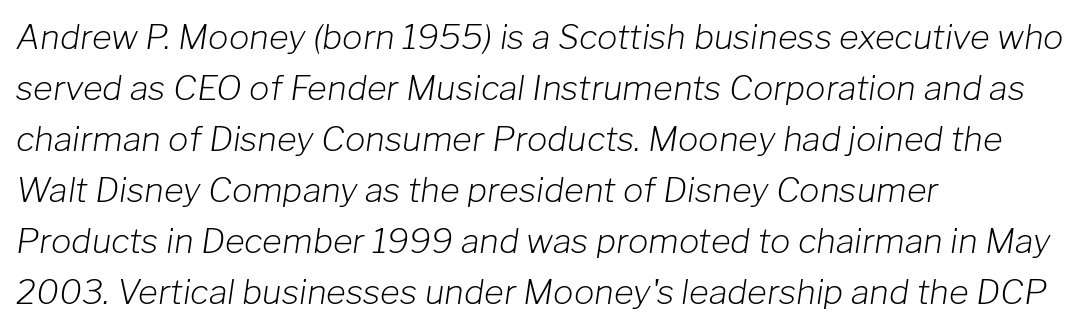
A clean baseline with only descenders dipping below it. The designer left line spacing at the default. These lines are rendered in a variable-pitch font. Glyph-to-glyph distance matches everyday printed text. Stroke mass is kept to a normal reading level or below.
